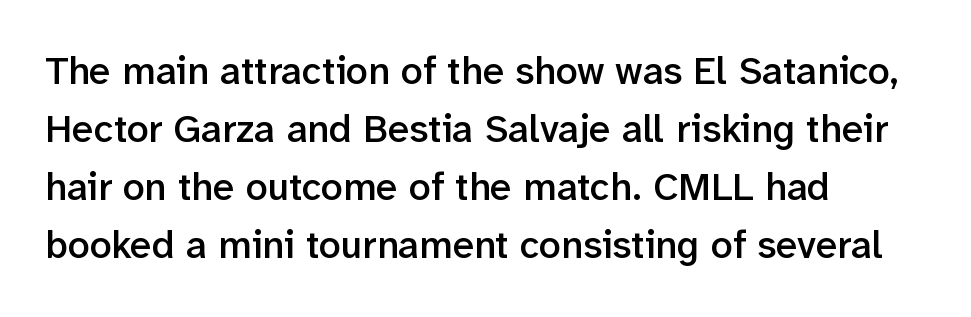
The image shows 39 px semibold sans-serif type, upright; set left-aligned, normal line spacing (1.49x), normal letter spacing, not underlined; low stroke contrast and a medium x-height.
